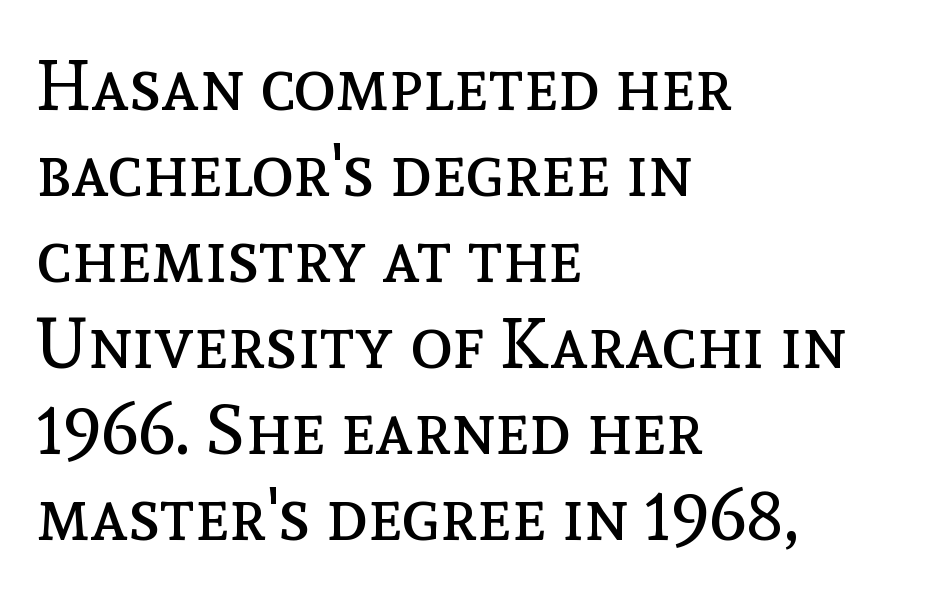
This sample is left-justified, so line endings fall wherever the words run out. Nothing unusual about the tracking: characters are spaced as the font intends. On a weight scale, this lands at 450 or below. Rule under the text: the space is simply empty.
